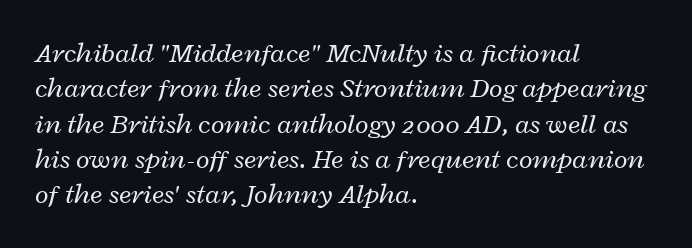
Q: Is the text bold? A: No.
Q: Is the text italic (slanted)? A: Yes, it leans right by about 12 degrees.
Q: Is the text underlined? A: No.
Q: How is the paragraph aligned? A: Left-aligned.
Q: Is the spacing between letters normal or unusually wide? A: Normal.
Q: Is the spacing between lines tight, normal or loose? A: Normal.
Q: Width (condensed, normal, or wide)? A: Wide.
Q: Stroke contrast? A: Low.
Q: x-height? A: Medium.
Q: Monospaced? A: No.
